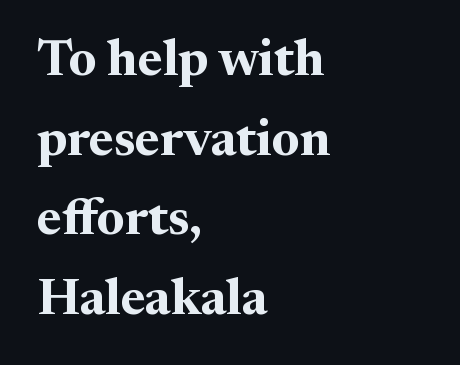
Q: Is the text bold? A: Yes.
Q: Is the text italic (slanted)? A: No, it is upright.
Q: Is the typeface a serif or a sans-serif typeface? A: Serif.
Q: Is the text underlined? A: No.
Q: How is the paragraph aligned? A: Left-aligned.
Q: Is the spacing between letters normal or unusually wide? A: Normal.
Q: Is the spacing between lines tight, normal or loose? A: Normal.
Q: Width (condensed, normal, or wide)? A: Normal.
Q: Stroke contrast? A: Medium.
Q: x-height? A: Medium.
Q: Monospaced? A: No.
